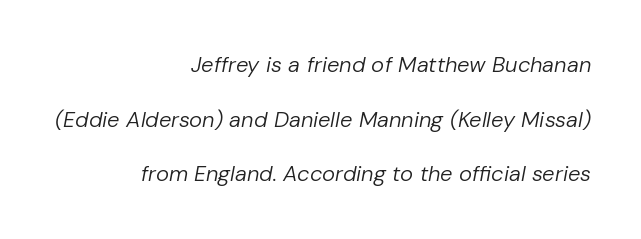
Compared with typical body copy, the letter spacing here is the same. Unbolded letterforms with no extra heft. The passage is arranged like a letterhead date or caption credit — flush right. Loosely led — the rows are spread out. Slant detected: the letters are inclined.
